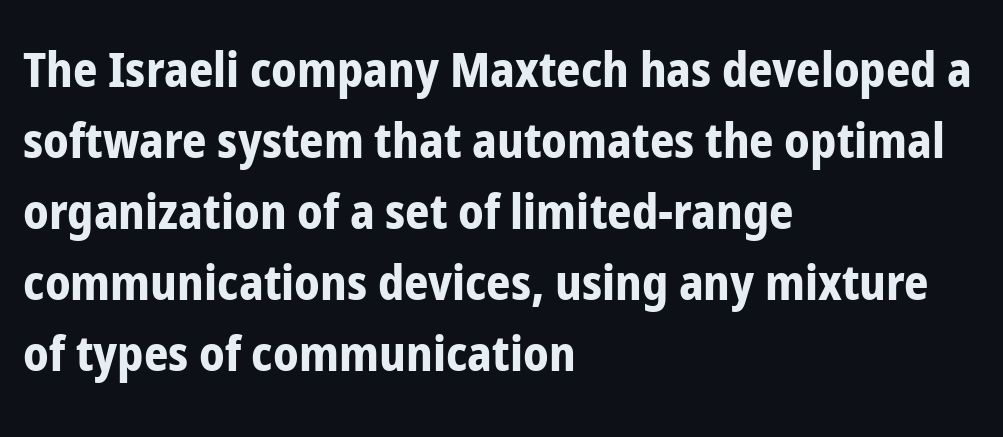
Q: Is the text bold? A: Yes.
Q: Is the text italic (slanted)? A: No, it is upright.
Q: Is the typeface a serif or a sans-serif typeface? A: Sans-serif.
Q: Is the text underlined? A: No.
Q: How is the paragraph aligned? A: Left-aligned.
Q: Is the spacing between letters normal or unusually wide? A: Normal.
Q: Is the spacing between lines tight, normal or loose? A: Normal.
Q: Width (condensed, normal, or wide)? A: Condensed.
Q: Stroke contrast? A: Low.
Q: x-height? A: Medium.
Q: Monospaced? A: No.
